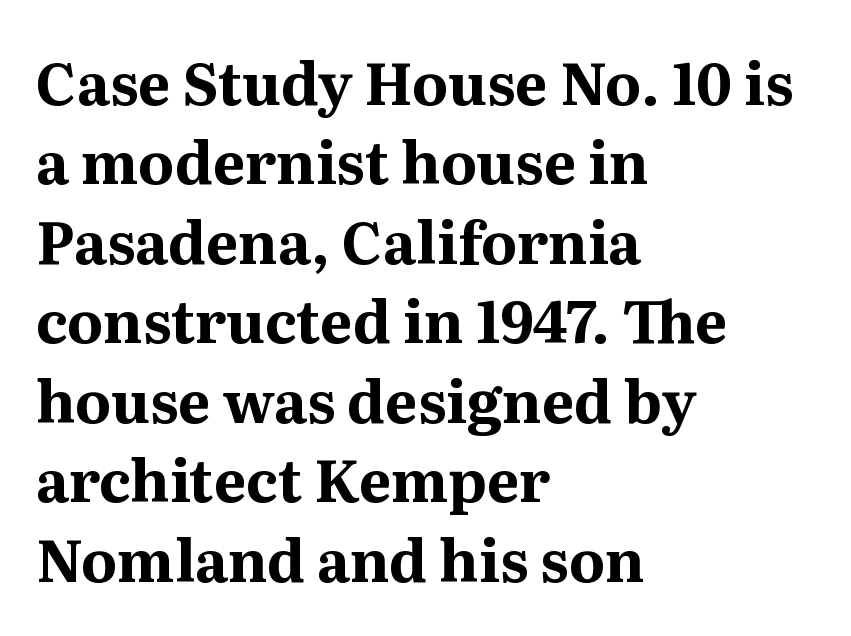
Q: Is the text bold? A: Yes.
Q: Is the text italic (slanted)? A: No, it is upright.
Q: Is the typeface a serif or a sans-serif typeface? A: Serif.
Q: Is the text underlined? A: No.
Q: How is the paragraph aligned? A: Left-aligned.
Q: Is the spacing between letters normal or unusually wide? A: Normal.
Q: Is the spacing between lines tight, normal or loose? A: Normal.
Q: Width (condensed, normal, or wide)? A: Normal.
Q: Stroke contrast? A: Medium.
Q: x-height? A: Medium.
Q: Monospaced? A: No.
